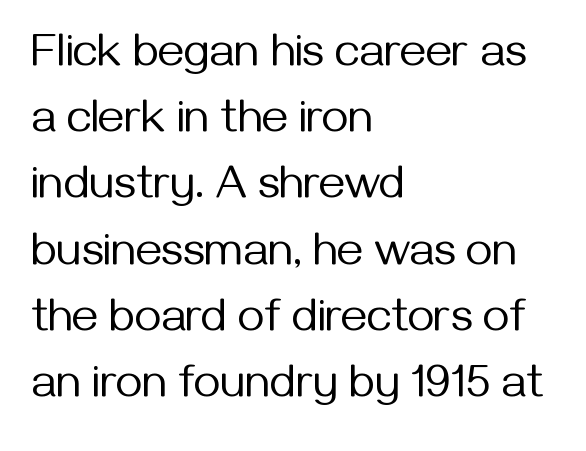
Q: Is the text bold? A: No.
Q: Is the text italic (slanted)? A: No, it is upright.
Q: Is the typeface a serif or a sans-serif typeface? A: Sans-serif.
Q: Is the text underlined? A: No.
Q: How is the paragraph aligned? A: Left-aligned.
Q: Is the spacing between letters normal or unusually wide? A: Normal.
Q: Is the spacing between lines tight, normal or loose? A: Normal.
Q: Width (condensed, normal, or wide)? A: Normal.
Q: Stroke contrast? A: Medium.
Q: x-height? A: Medium.
Q: Monospaced? A: No.
